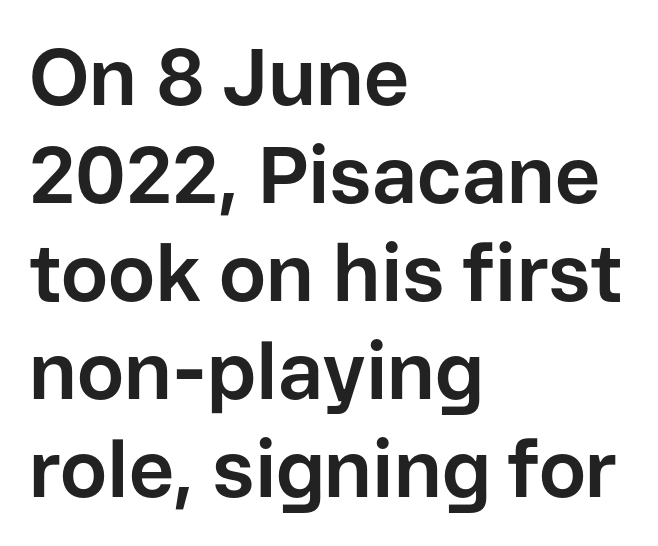
{"serif": "no", "italic": "no", "bold": "yes", "weight": "bold", "width": "normal", "stroke_contrast": "low", "x_height": "medium", "monospaced": "no", "underline": "no", "align": "left", "line_spacing_ratio": 1.24, "letter_spacing": "normal", "letter_spacing_em": 0.0, "glyph_px": 79}
